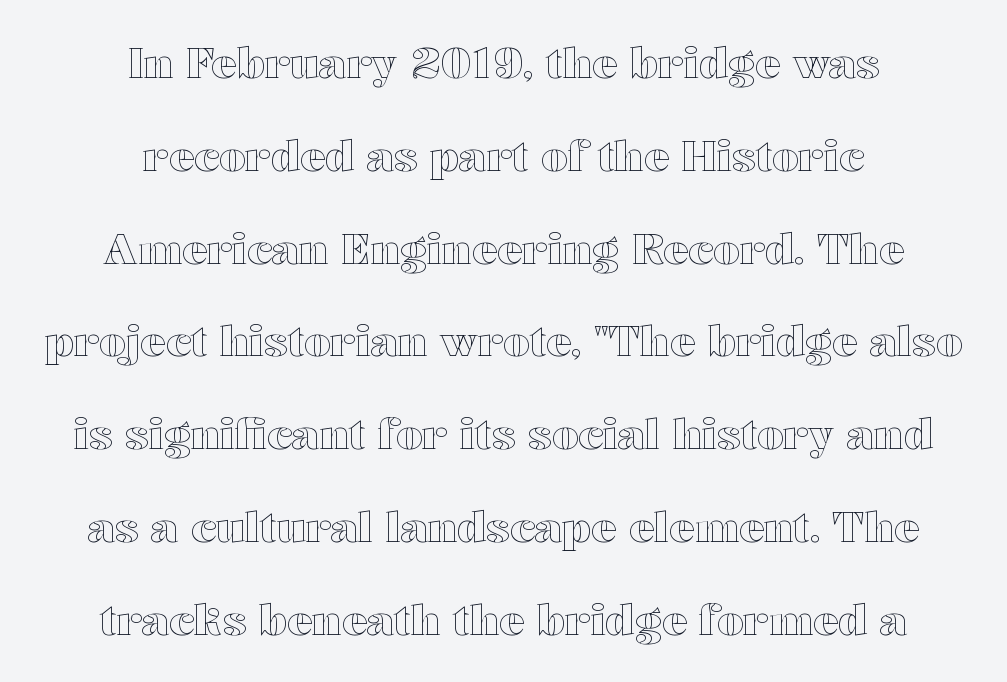
Q: Is the text italic (slanted)? A: No, it is upright.
Q: Is the text underlined? A: No.
Q: How is the paragraph aligned? A: Centered.
Q: Is the spacing between letters normal or unusually wide? A: Normal.
Q: Is the spacing between lines tight, normal or loose? A: Loose.
Q: Width (condensed, normal, or wide)? A: Wide.
Q: x-height? A: Medium.
Q: Monospaced? A: No.
